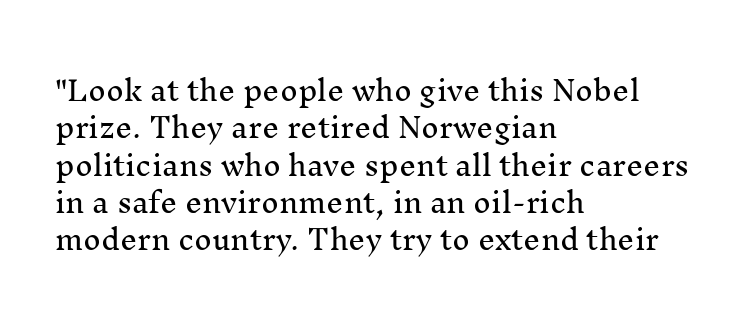
Normally led — the rows are evenly, conventionally spaced. Letter spacing: default. This is the regular roman posture of the typeface. Clear beneath every line of the passage. This rendering uses left alignment, leaving the right contour irregular.
